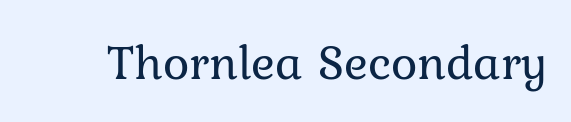
The typography opts for an upright posture over an oblique one. Each stroke keeps to a modest, everyday thickness or less. This sample uses plain, unmodified letter spacing. Letters rest on an invisible, unmarked baseline.
